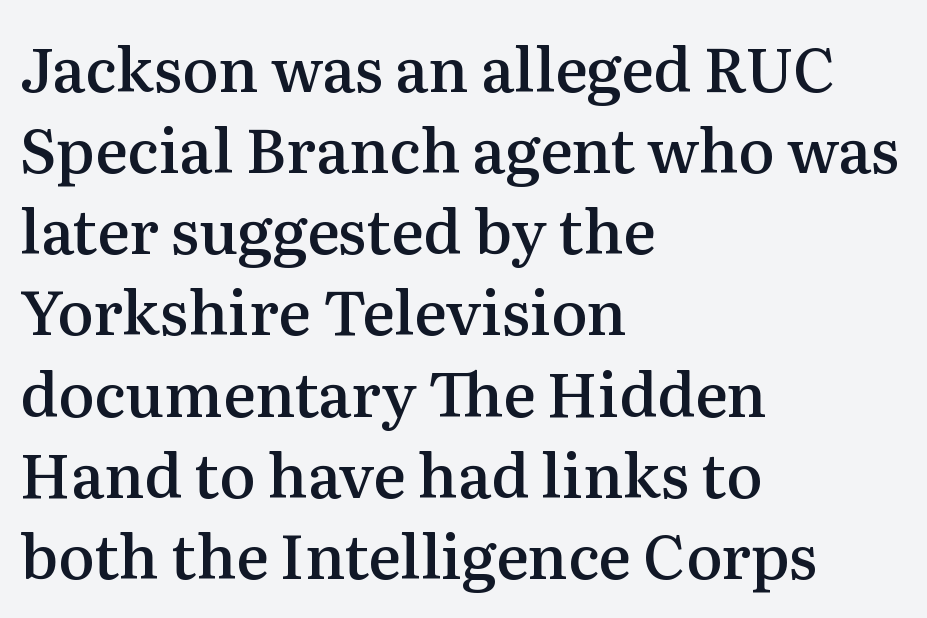
The passage shown is semibold, sitting just below true bold. Font category for this specimen: serif. Looks like regular typesetting: each glyph gets only the width it needs. Tracking here is standard; glyphs follow each other at the usual distance. Clear beneath every line of the passage. A roman cut, with each character standing at attention.
